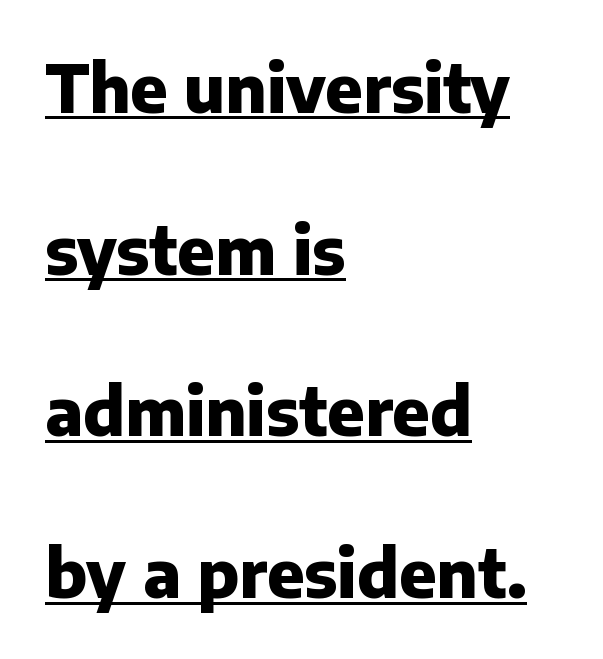
Q: Is the text bold? A: Yes.
Q: Is the text italic (slanted)? A: No, it is upright.
Q: Is the typeface a serif or a sans-serif typeface? A: Sans-serif.
Q: Is the text underlined? A: Yes.
Q: How is the paragraph aligned? A: Left-aligned.
Q: Is the spacing between letters normal or unusually wide? A: Normal.
Q: Is the spacing between lines tight, normal or loose? A: Loose.
Q: Width (condensed, normal, or wide)? A: Normal.
Q: Stroke contrast? A: Low.
Q: x-height? A: Medium.
Q: Monospaced? A: No.
